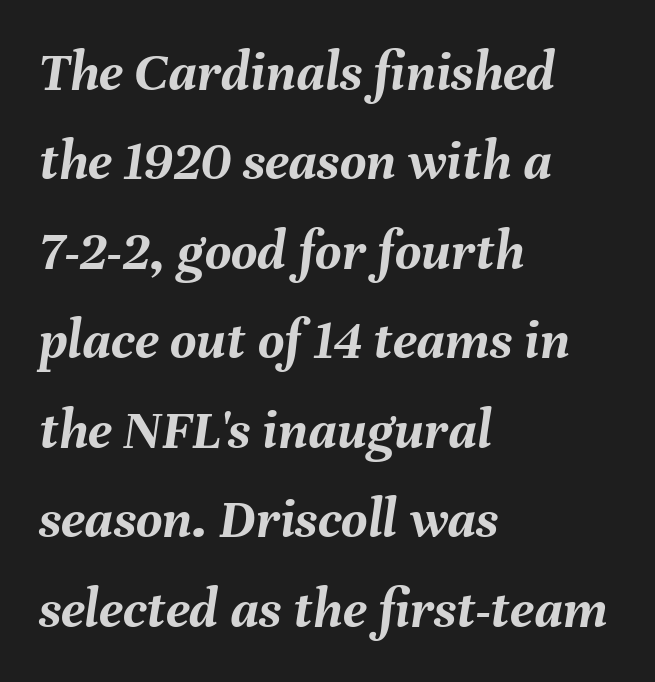
Q: Is the text bold? A: Yes.
Q: Is the text italic (slanted)? A: Yes, it leans right by about 8 degrees.
Q: Is the text underlined? A: No.
Q: How is the paragraph aligned? A: Left-aligned.
Q: Is the spacing between letters normal or unusually wide? A: Normal.
Q: Is the spacing between lines tight, normal or loose? A: Normal.
Q: Width (condensed, normal, or wide)? A: Normal.
Q: Stroke contrast? A: Medium.
Q: x-height? A: Medium.
Q: Monospaced? A: No.
